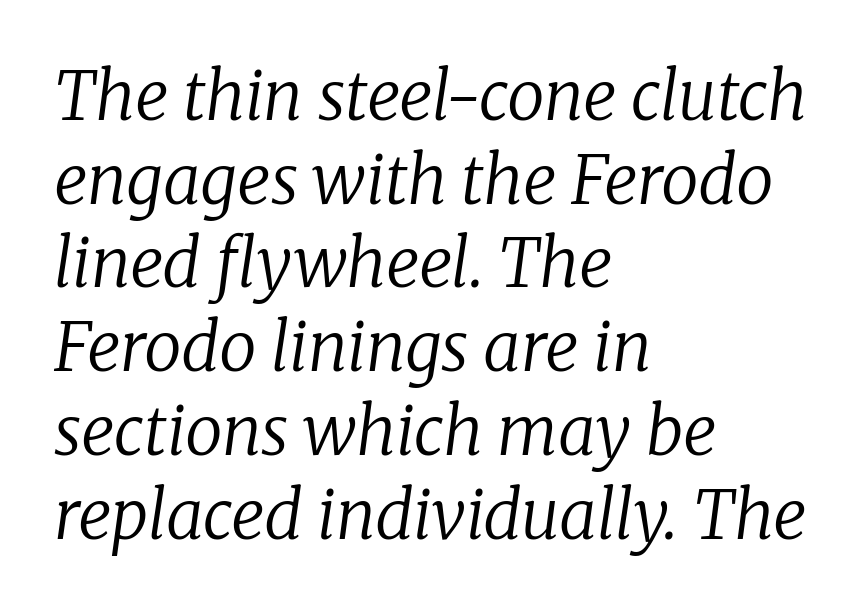
Q: Is the text bold? A: No.
Q: Is the text italic (slanted)? A: Yes, it leans right by about 8 degrees.
Q: Is the typeface a serif or a sans-serif typeface? A: Serif.
Q: Is the text underlined? A: No.
Q: How is the paragraph aligned? A: Left-aligned.
Q: Is the spacing between letters normal or unusually wide? A: Normal.
Q: Is the spacing between lines tight, normal or loose? A: Normal.
Q: Width (condensed, normal, or wide)? A: Normal.
Q: Stroke contrast? A: Low.
Q: x-height? A: Medium.
Q: Monospaced? A: No.
